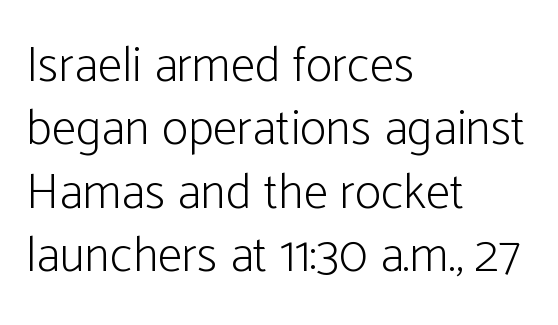
The image shows 50 px light, condensed sans-serif type, upright; set left-aligned, normal line spacing (1.27x), normal letter spacing, not underlined; low stroke contrast and a medium x-height.
